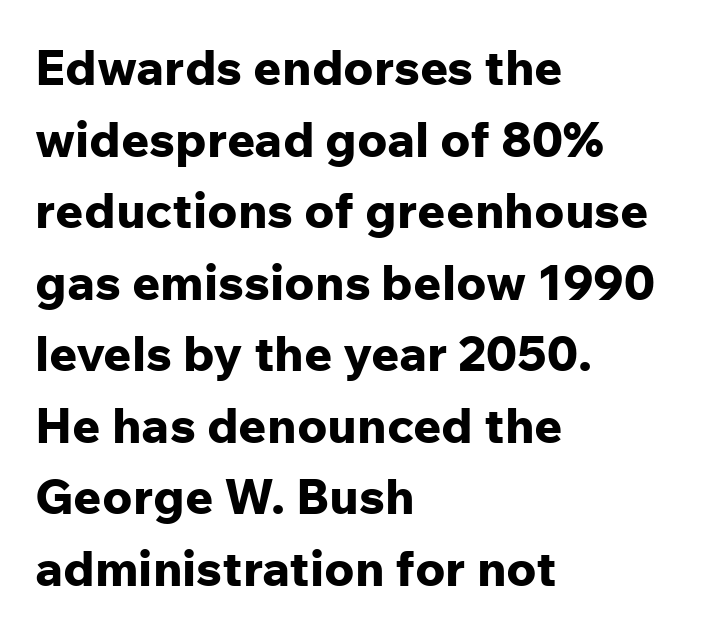
The image shows 49 px bold sans-serif type, upright; set left-aligned, normal line spacing (1.46x), normal letter spacing, not underlined; low stroke contrast and a medium x-height.
